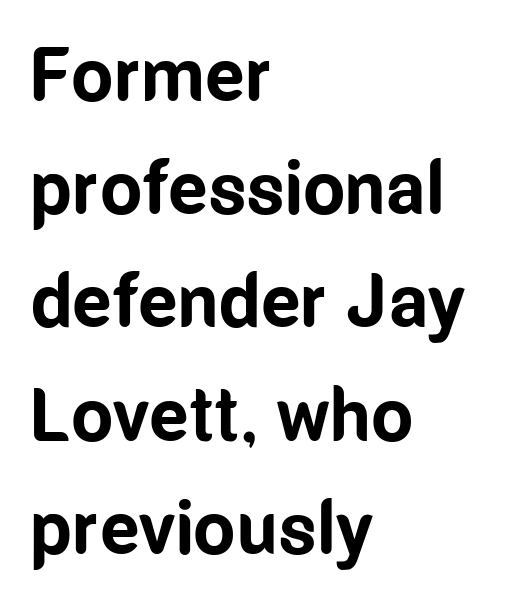
Honestly, the letter spacing is just normal — you wouldn't notice it. Check under the words: just untouched page. The passage shown is typeset with a sans-serif family. This sample has the flowing, uneven cadence of proportional lettering. Is there much room between lines? A standard amount, neither cramped nor airy. The letters stand straight up with perfectly vertical stems.
